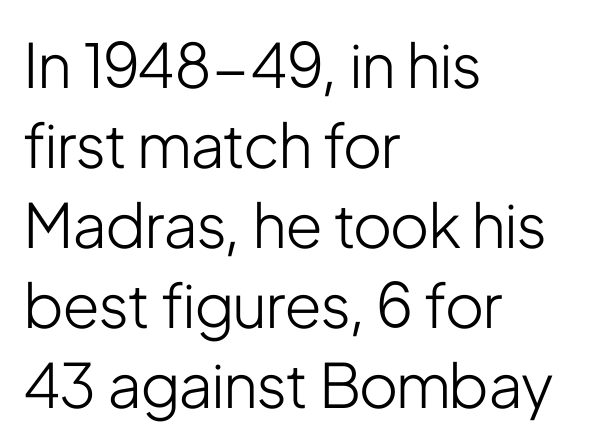
{"serif": "no", "italic": "no", "bold": "no", "weight": "light", "width": "condensed", "stroke_contrast": "low", "x_height": "medium", "monospaced": "no", "underline": "no", "align": "left", "line_spacing": "normal", "line_spacing_ratio": 1.31, "letter_spacing": "normal", "letter_spacing_em": 0.0, "glyph_px": 61}
